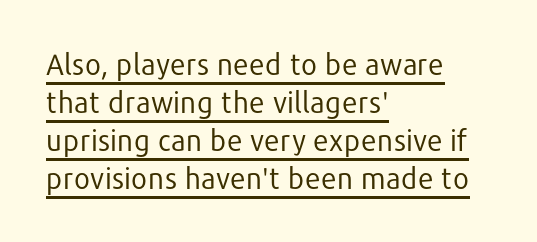
{"serif": "no", "italic": "no", "bold": "no", "weight": "regular", "width": "normal", "stroke_contrast": "low", "x_height": "medium", "monospaced": "no", "underline": "yes", "align": "left", "line_spacing": "normal", "line_spacing_ratio": 1.31, "letter_spacing": "normal", "letter_spacing_em": 0.0, "glyph_px": 29}
